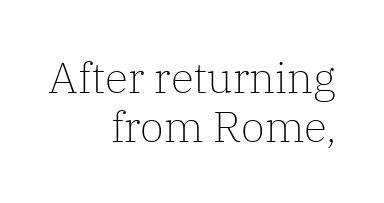
Rule under the text: the space is simply empty. A roman cut, with each character standing at attention. Heaviness? Minimal to ordinary, like unemphasized prose. Tracking value appears to be zero — textbook default spacing.
